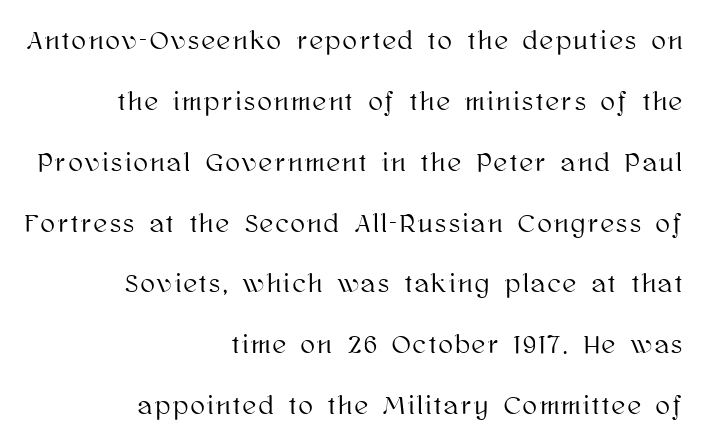
Q: Is the text italic (slanted)? A: No, it is upright.
Q: Is the text underlined? A: No.
Q: How is the paragraph aligned? A: Right-aligned.
Q: Is the spacing between lines tight, normal or loose? A: Loose.
